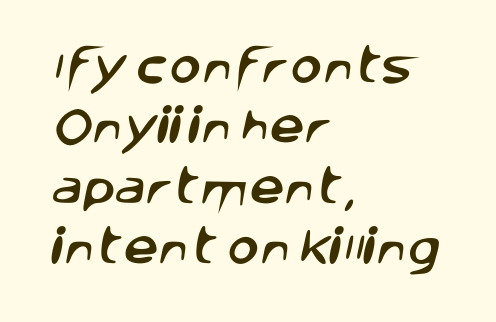
Q: Is the typeface a serif or a sans-serif typeface? A: Sans-serif.
Q: Is the text underlined? A: No.
Q: How is the paragraph aligned? A: Left-aligned.
Q: Is the spacing between letters normal or unusually wide? A: Normal.
Q: Is the spacing between lines tight, normal or loose? A: Normal.
Q: Width (condensed, normal, or wide)? A: Normal.
Q: Stroke contrast? A: Low.
Q: x-height? A: Large.
Q: Monospaced? A: No.
